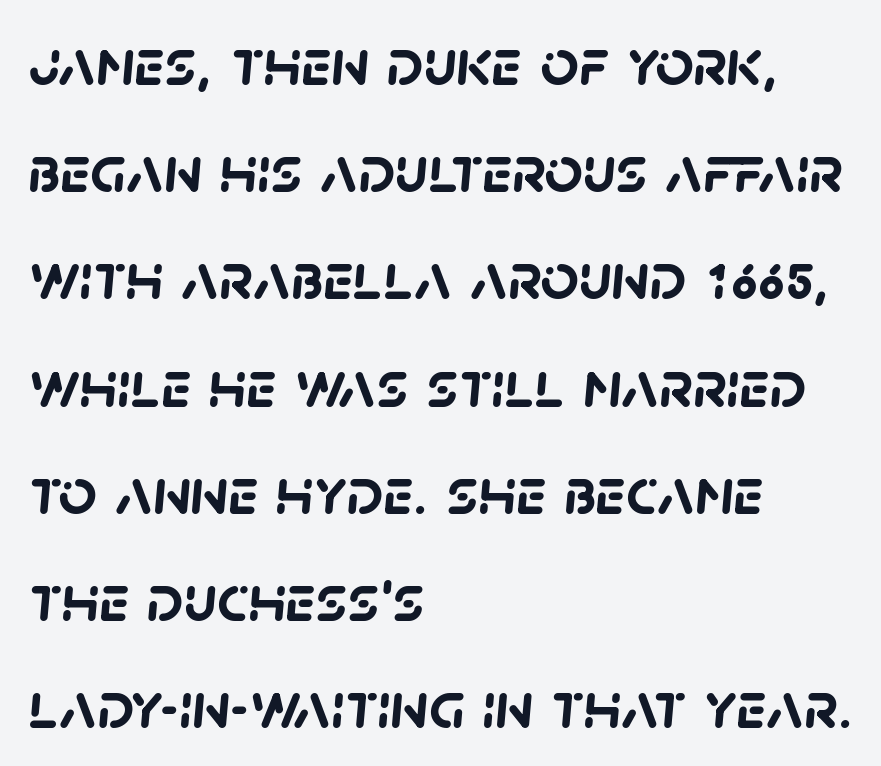
{"serif": "no", "bold": "yes", "weight": "semibold", "width": "normal", "stroke_contrast": "low", "x_height": "large", "monospaced": "no", "underline": "no", "align": "left", "line_spacing": "normal", "line_spacing_ratio": 1.6, "letter_spacing": "normal", "letter_spacing_em": 0.0, "glyph_px": 67}
